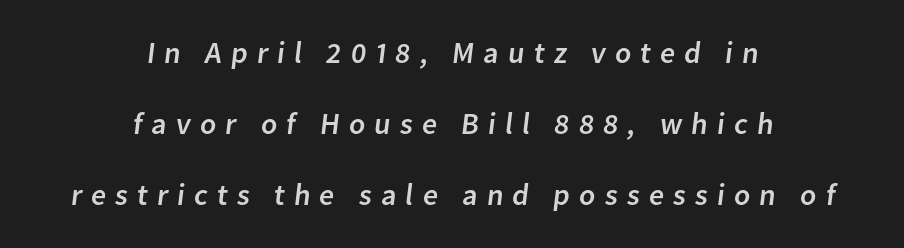
Summary of vertical rhythm: relaxed, with wide interline spacing. The type family on display is of the sans-serif kind. Alignment: centered. Honestly, there is no underline to notice here at all. How are the letters spaced? Widely, with obvious added tracking.
